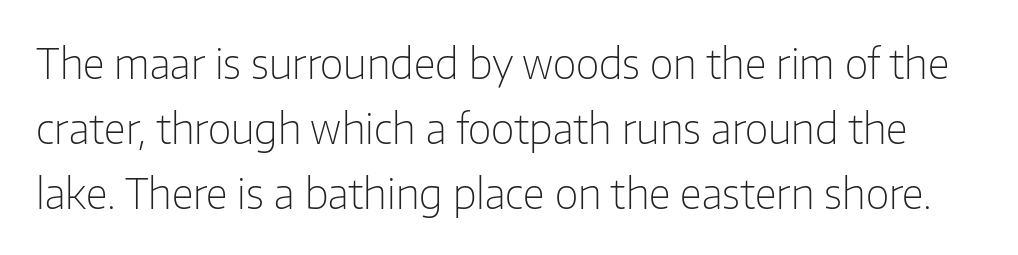
{"serif": "no", "italic": "no", "bold": "no", "weight": "light", "width": "normal", "stroke_contrast": "low", "x_height": "medium", "monospaced": "no", "underline": "no", "line_spacing": "normal", "line_spacing_ratio": 1.58, "letter_spacing": "normal", "letter_spacing_em": 0.0, "glyph_px": 41}
